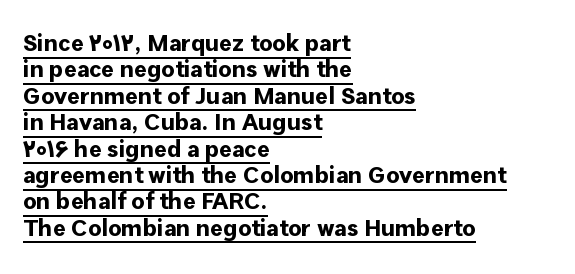
{"italic": "no", "bold": "yes", "underline": "yes", "align": "left", "line_spacing": "tight", "line_spacing_ratio": 1.1, "letter_spacing": "normal", "letter_spacing_em": 0.0, "glyph_px": 24}
